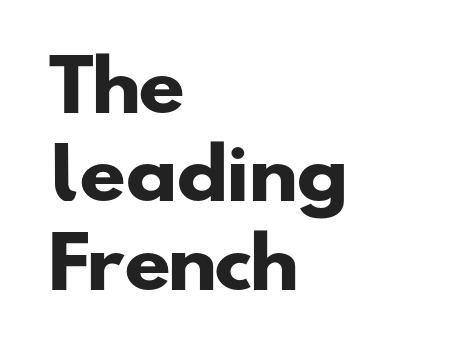
The image shows 68 px heavy, wide sans-serif type; set left-aligned, normal line spacing (1.3x), normal letter spacing, not underlined; low stroke contrast and a small x-height.
